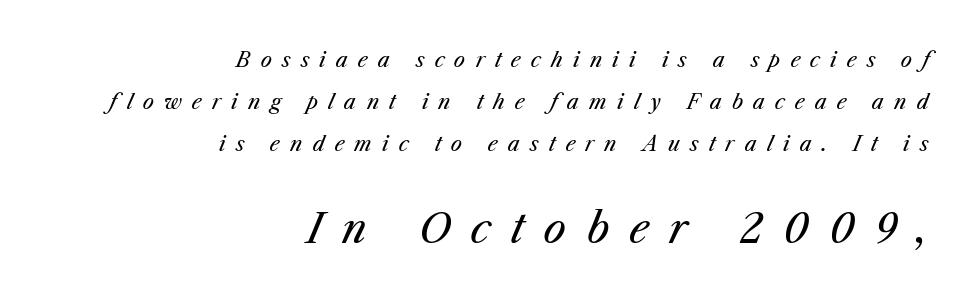
{"italic": "yes", "lean": "right", "slant_degrees": 25, "bold": "no", "weight": "regular", "width": "normal", "stroke_contrast": "medium", "x_height": "medium", "monospaced": "no", "underline": "no", "align": "right", "line_spacing": "loose", "line_spacing_ratio": 2.09, "letter_spacing": "wide", "letter_spacing_em": 0.5, "larger_block": "second", "size_ratio": 2.0, "glyph_px": 40}
